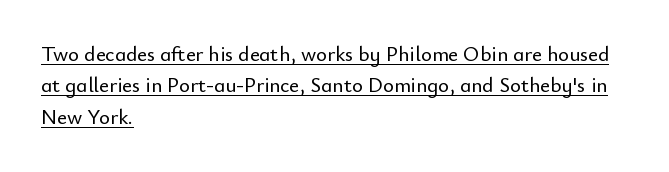
What stands out about the letter spacing? Nothing — it is the standard amount. The lines are quadded left. Horizontal bands of white between lines are of average thickness. Style check: upright.
